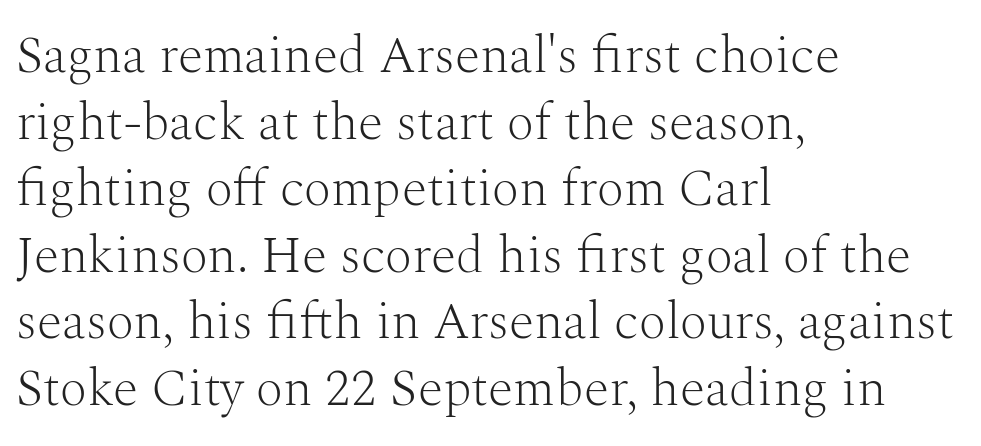
Q: Is the text bold? A: No.
Q: Is the text italic (slanted)? A: No, it is upright.
Q: Is the typeface a serif or a sans-serif typeface? A: Serif.
Q: Is the text underlined? A: No.
Q: How is the paragraph aligned? A: Left-aligned.
Q: Is the spacing between letters normal or unusually wide? A: Normal.
Q: Is the spacing between lines tight, normal or loose? A: Normal.
Q: Width (condensed, normal, or wide)? A: Normal.
Q: Stroke contrast? A: Medium.
Q: x-height? A: Medium.
Q: Monospaced? A: No.
